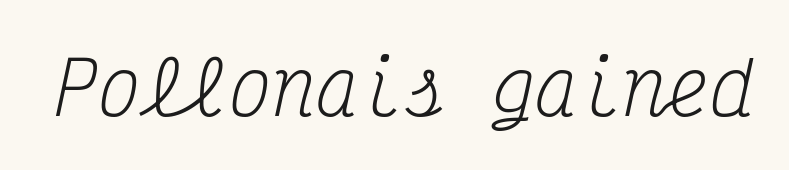
Compared with a typical body face, this is equally light or lighter still. Slanted lettering throughout. The typeface chosen for these lines features serifs. You could call the tracking neutral — neither tight nor loose. Check under the words: just untouched page. Here the designer chose a console-style face with uniform glyph widths.
